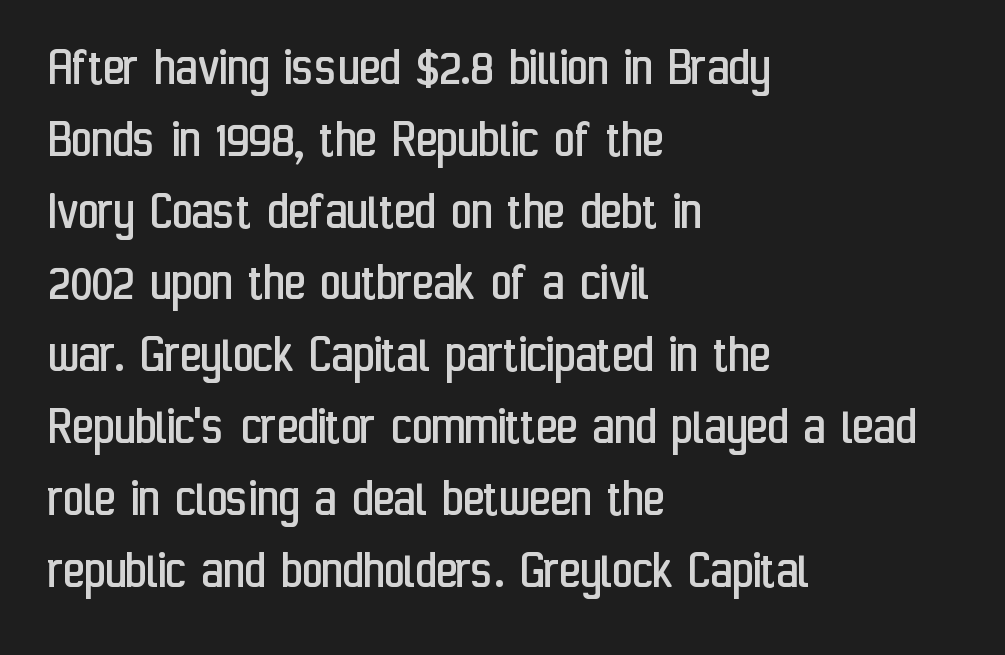
The rendering keeps characters at their native spacing. Left-aligned paragraph, ragged on the right. Examine the stroke ends and you'll find no serifs. The lettering holds an erect, upright posture throughout. No word sits above an underline. Spacing verdict: proportional, widths tailored to each character.
